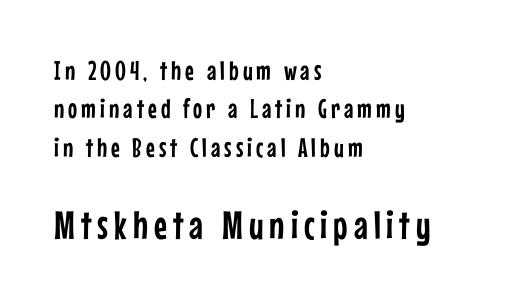
Varying glyph widths throughout — classic text-font behaviour. Does the type have serifs? No, each stem ends abruptly. This rendering uses left alignment, leaving the right contour irregular. Italic: no, the glyphs are upright roman.
